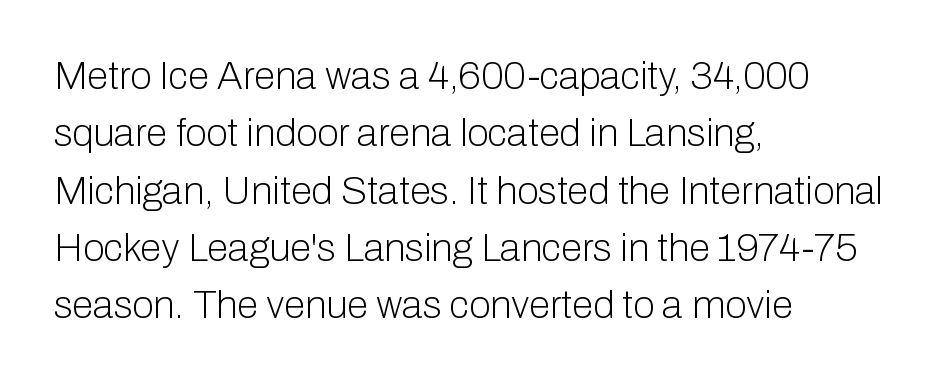
Honestly, the letter spacing is just normal — you wouldn't notice it. The font's upright variant was chosen for this text. This is not heavy type; no bold has been used. The font family rendered here belongs to the sans-serif group. Each letter keeps its own natural width here, so spacing adapts to shape.
